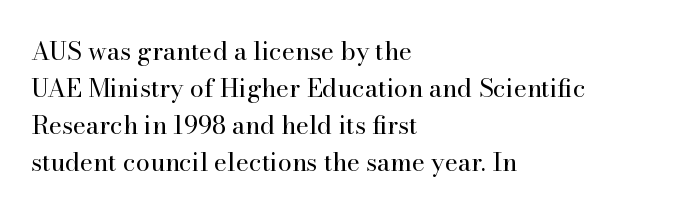
{"italic": "no", "bold": "no", "underline": "no", "align": "left", "line_spacing": "normal", "line_spacing_ratio": 1.48, "letter_spacing": "normal", "letter_spacing_em": 0.0, "glyph_px": 25}
